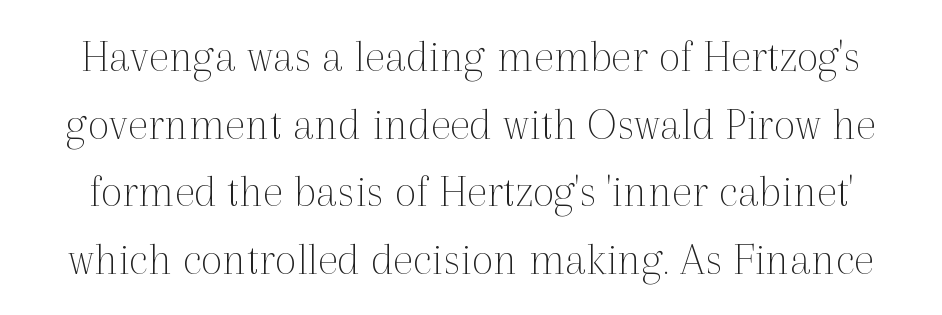
The image shows 48 px thin serif type, upright; set normal line spacing (1.41x), normal letter spacing, not underlined; a medium x-height.
